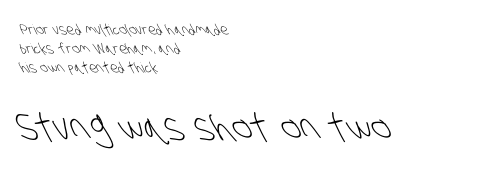
{"serif": "no", "bold": "no", "weight": "light", "width": "condensed", "stroke_contrast": "low", "x_height": "large", "monospaced": "no", "underline": "no", "align": "left", "line_spacing": "normal", "line_spacing_ratio": 1.36, "letter_spacing": "normal", "letter_spacing_em": 0.0, "larger_block": "second", "size_ratio": 2.64, "glyph_px": 37}
